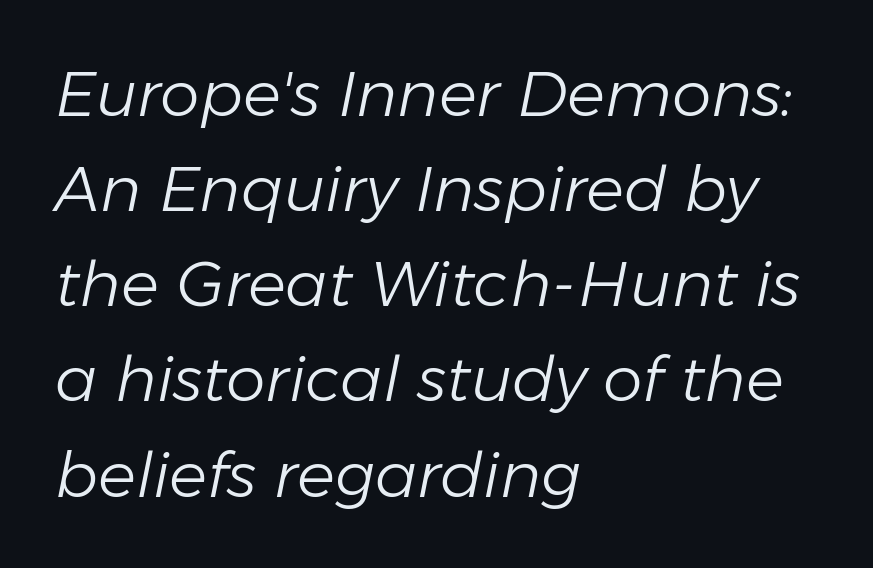
Think of a printed novel: that variable character pitch is what you see here. Summary of vertical rhythm: regular, with standard interline spacing. Caption: standard tracking, unaltered. Heaviness? Minimal to ordinary, like unemphasized prose.
